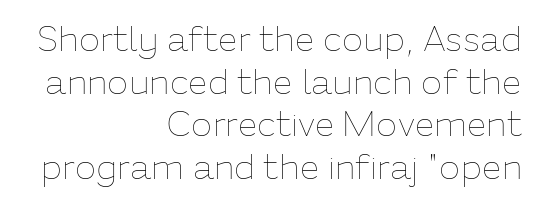
Q: Is the text bold? A: No.
Q: Is the text italic (slanted)? A: No, it is upright.
Q: Is the text underlined? A: No.
Q: How is the paragraph aligned? A: Right-aligned.
Q: Is the spacing between letters normal or unusually wide? A: Normal.
Q: Width (condensed, normal, or wide)? A: Normal.
Q: Stroke contrast? A: Low.
Q: x-height? A: Medium.
Q: Monospaced? A: No.
